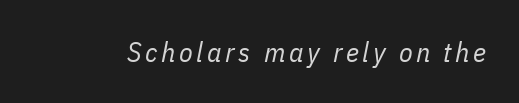
{"italic": "yes", "lean": "right", "slant_degrees": 11, "bold": "no", "weight": "regular", "width": "condensed", "stroke_contrast": "low", "x_height": "medium", "monospaced": "no", "underline": "no", "glyph_px": 28}
